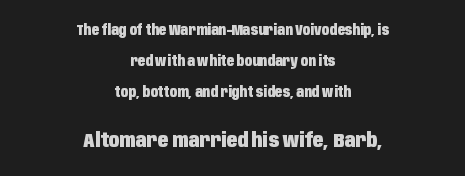
{"italic": "no", "bold": "yes", "underline": "no", "align": "center", "line_spacing": "loose", "line_spacing_ratio": 2.2, "letter_spacing": "normal", "letter_spacing_em": 0.0, "larger_block": "second", "size_ratio": 1.43, "glyph_px": 20}
